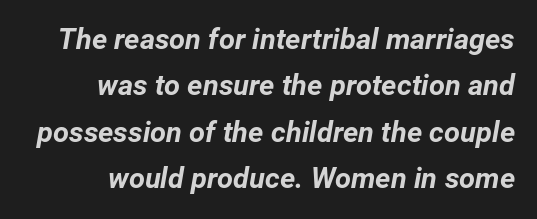
The rendering applies a slant to the glyphs. All the whitespace from short lines collects on the left. These words are printed bold, with thick strokes throughout. Observe the ordinary spacing: letters are neighbours, not strangers. The rendering uses natural spacing where letterforms have individual widths. The line-height multiplier appears to be the usual default.
